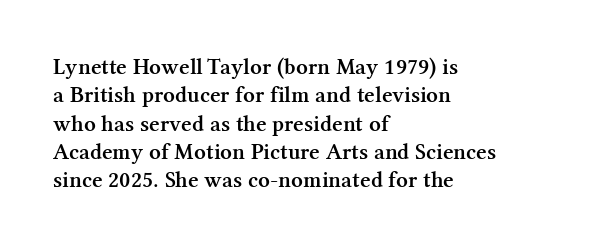
The image shows 23 px text type, upright; set left-aligned, line spacing 1.23x, normal letter spacing, not underlined.
